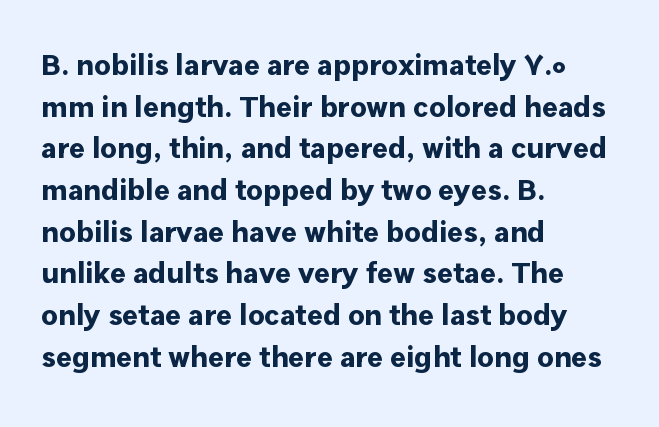
Q: Is the text bold? A: Yes.
Q: Is the text italic (slanted)? A: No, it is upright.
Q: Is the typeface a serif or a sans-serif typeface? A: Sans-serif.
Q: Is the text underlined? A: No.
Q: How is the paragraph aligned? A: Left-aligned.
Q: Is the spacing between letters normal or unusually wide? A: Normal.
Q: Is the spacing between lines tight, normal or loose? A: Normal.
Q: Width (condensed, normal, or wide)? A: Normal.
Q: Stroke contrast? A: Low.
Q: x-height? A: Medium.
Q: Monospaced? A: No.
